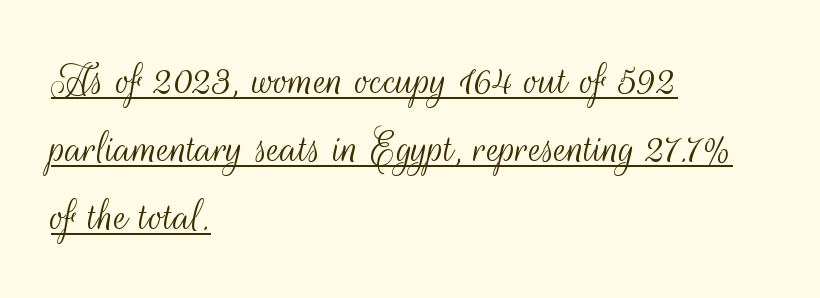
{"serif": "no", "bold": "no", "weight": "light", "width": "condensed", "stroke_contrast": "medium", "x_height": "small", "monospaced": "no", "underline": "yes", "align": "left", "line_spacing": "normal", "line_spacing_ratio": 1.39, "letter_spacing": "normal", "letter_spacing_em": 0.0, "glyph_px": 49}
